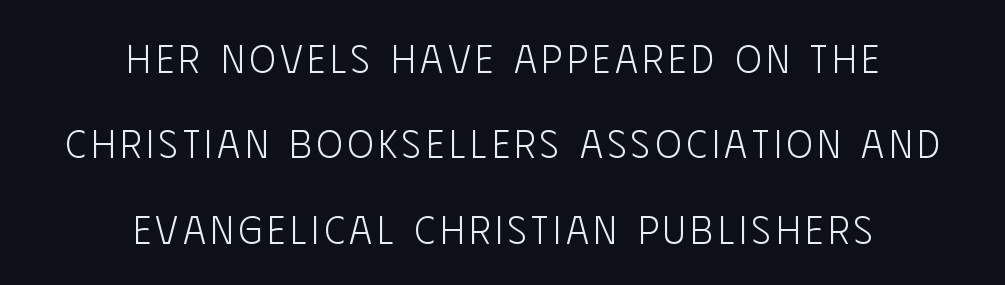
Q: Is the text bold? A: No.
Q: Is the text italic (slanted)? A: No, it is upright.
Q: Is the typeface a serif or a sans-serif typeface? A: Sans-serif.
Q: Is the text underlined? A: No.
Q: How is the paragraph aligned? A: Centered.
Q: Is the spacing between lines tight, normal or loose? A: Loose.
Q: Width (condensed, normal, or wide)? A: Condensed.
Q: Stroke contrast? A: Low.
Q: x-height? A: Large.
Q: Monospaced? A: No.
